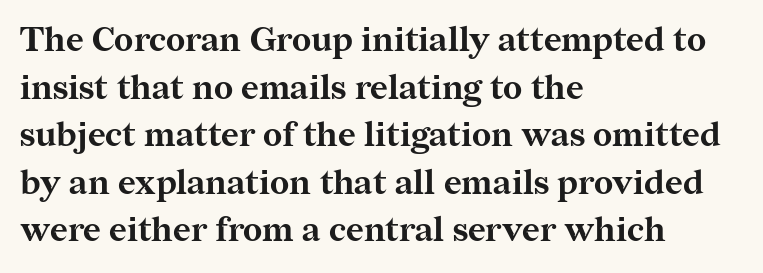
Notice how thick the strokes are: this is what a full bold looks like. Spacing verdict: proportional, widths tailored to each character. To sum up the face: it has serifs. The specimen omits any rule beneath the text block's lines.
